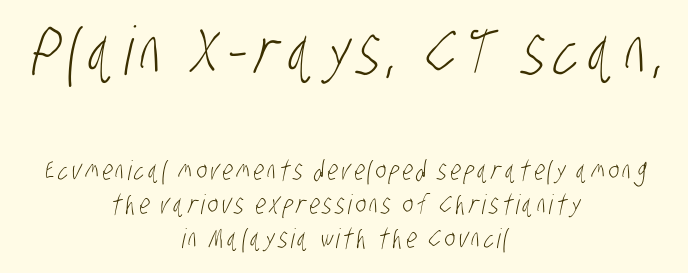
The passage is arranged like a title page — every line centered. Nothing heavy about these letters — not bold at all. I'd call this a sans setting — the letters go barefoot. Top chunk: large. Bottom chunk: small. The letters advance in unequal steps, a hallmark of proportional type. Vertical spacing — default.
